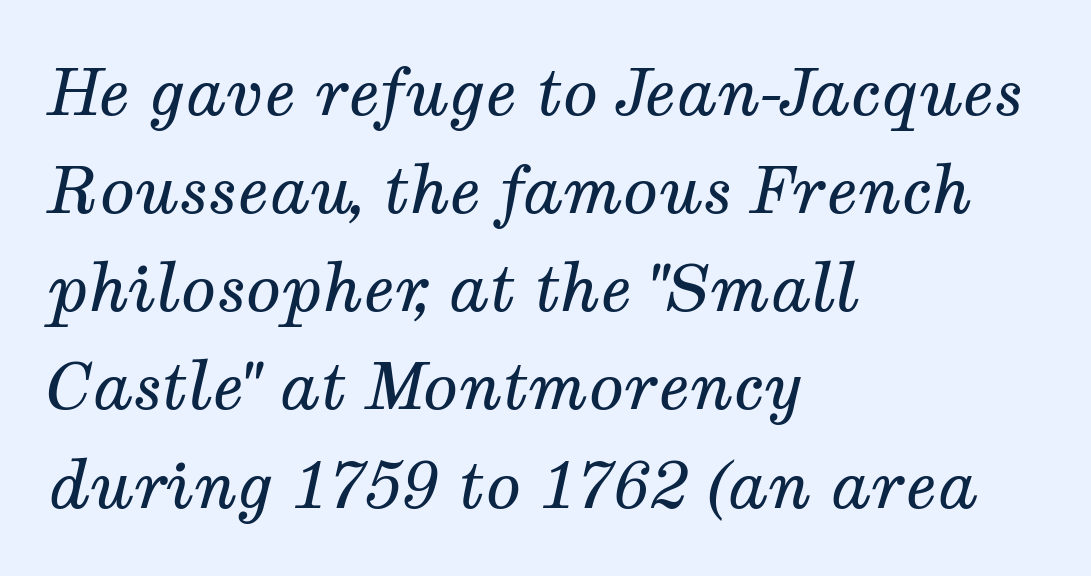
Q: Is the text bold? A: No.
Q: Is the text italic (slanted)? A: Yes, it leans right by about 12 degrees.
Q: Is the typeface a serif or a sans-serif typeface? A: Serif.
Q: Is the text underlined? A: No.
Q: How is the paragraph aligned? A: Left-aligned.
Q: Is the spacing between letters normal or unusually wide? A: Normal.
Q: Is the spacing between lines tight, normal or loose? A: Normal.
Q: Width (condensed, normal, or wide)? A: Normal.
Q: Stroke contrast? A: Medium.
Q: x-height? A: Medium.
Q: Monospaced? A: No.
